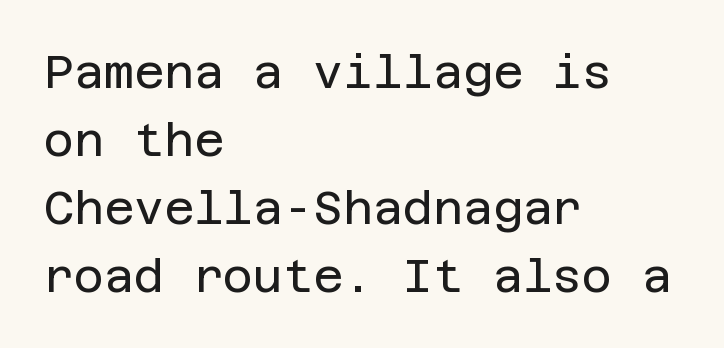
Q: Is the text bold? A: No.
Q: Is the text italic (slanted)? A: No, it is upright.
Q: Is the typeface a serif or a sans-serif typeface? A: Sans-serif.
Q: Is the text underlined? A: No.
Q: How is the paragraph aligned? A: Left-aligned.
Q: Is the spacing between letters normal or unusually wide? A: Normal.
Q: Is the spacing between lines tight, normal or loose? A: Normal.
Q: Width (condensed, normal, or wide)? A: Normal.
Q: Stroke contrast? A: Low.
Q: x-height? A: Large.
